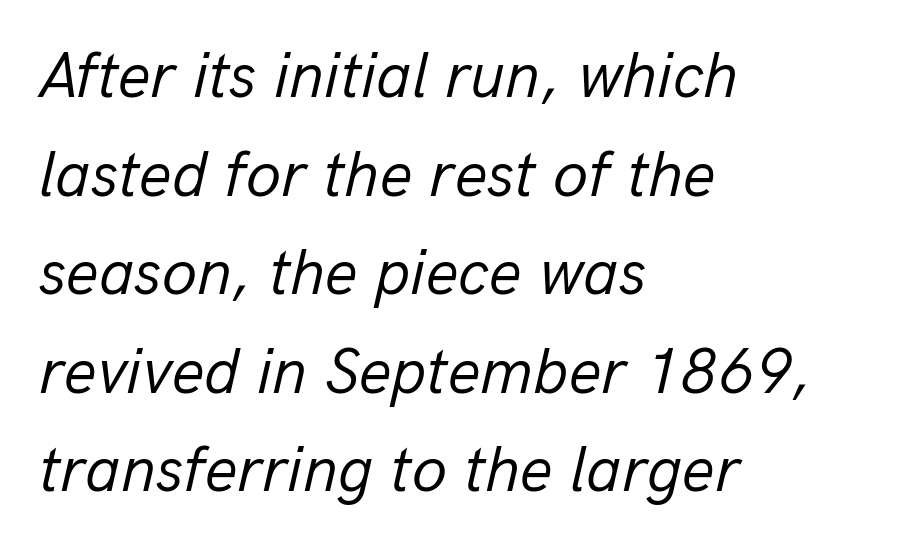
The image shows 64 px regular-weight type, italic (leaning right); set left-aligned, normal line spacing (1.54x), normal letter spacing, not underlined; low stroke contrast and a medium x-height.
